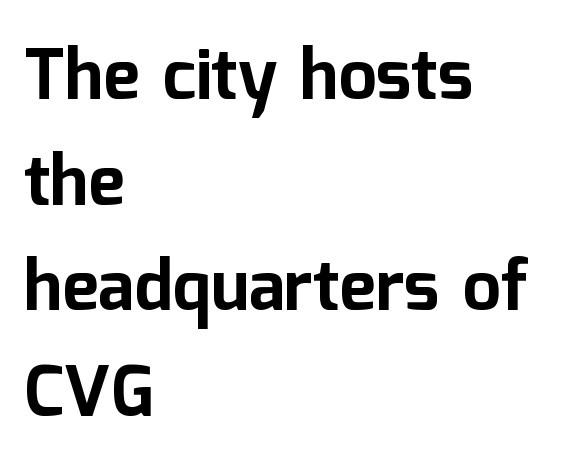
Does the copy run flush right? No — it runs flush left. Regarding leading, the lines here are spaced in the standard way. The lettering holds an erect, upright posture throughout. The typesetting leans heavy: a genuine bold. The baseline area is clear.
